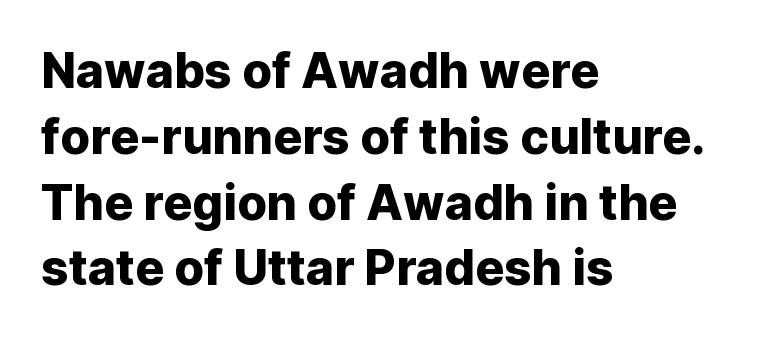
Q: Is the text italic (slanted)? A: No, it is upright.
Q: Is the typeface a serif or a sans-serif typeface? A: Sans-serif.
Q: Is the text underlined? A: No.
Q: How is the paragraph aligned? A: Left-aligned.
Q: Is the spacing between letters normal or unusually wide? A: Normal.
Q: Is the spacing between lines tight, normal or loose? A: Normal.
Q: Width (condensed, normal, or wide)? A: Normal.
Q: Stroke contrast? A: Low.
Q: x-height? A: Medium.
Q: Monospaced? A: No.
